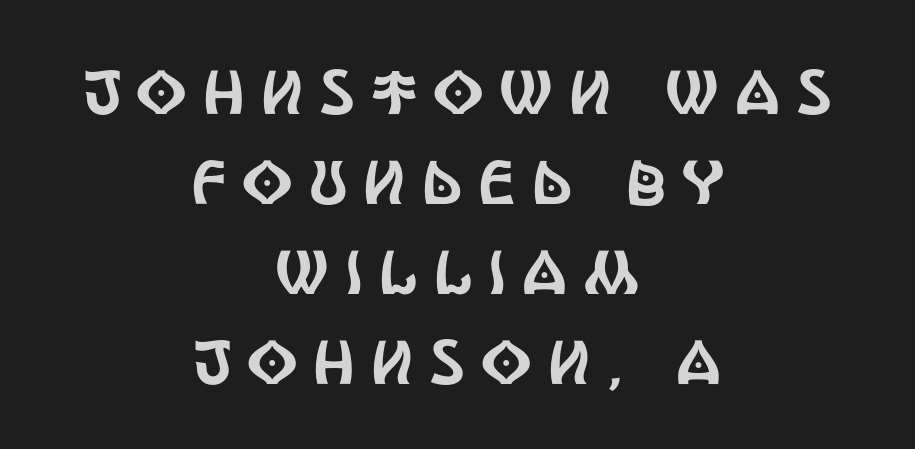
The image shows 62 px condensed sans-serif type, upright; set centered, normal line spacing (1.45x), unusually wide letter spacing (+0.26 em), not underlined; a large x-height.
